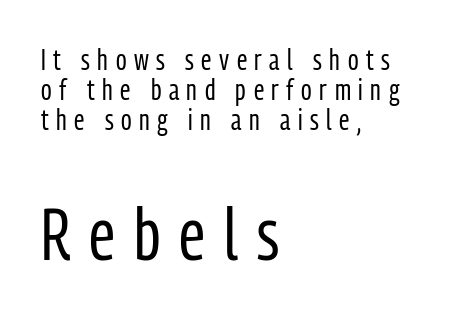
{"serif": "no", "italic": "no", "bold": "no", "weight": "regular", "width": "condensed", "stroke_contrast": "low", "x_height": "medium", "monospaced": "no", "underline": "no", "align": "left", "line_spacing": "tight", "line_spacing_ratio": 1.03, "letter_spacing": "wide", "letter_spacing_em": 0.26, "larger_block": "second", "size_ratio": 2.52, "glyph_px": 73}
